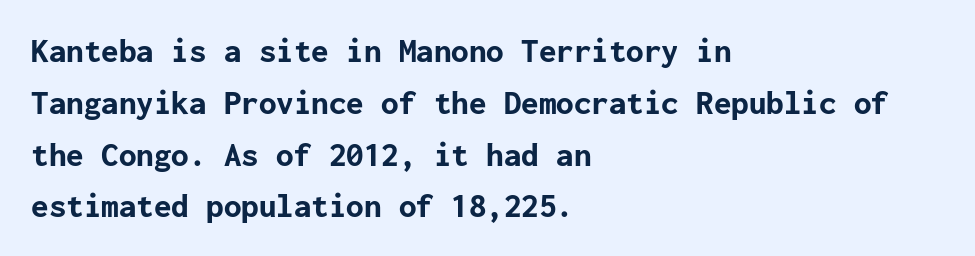
{"serif": "no", "italic": "no", "bold": "yes", "weight": "bold", "width": "normal", "stroke_contrast": "low", "x_height": "medium", "underline": "no", "align": "left", "line_spacing": "normal", "line_spacing_ratio": 1.48, "letter_spacing": "normal", "letter_spacing_em": 0.0, "glyph_px": 35}
